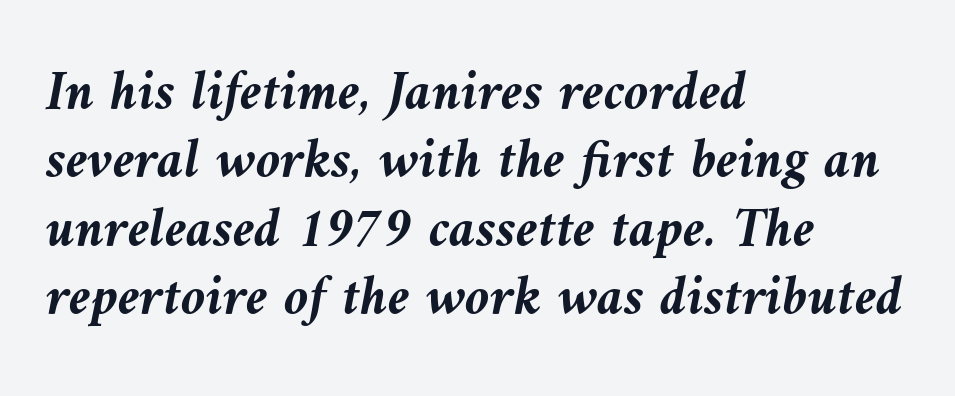
Q: Is the text bold? A: Yes.
Q: Is the text italic (slanted)? A: Yes, it leans left by about 10 degrees.
Q: Is the text underlined? A: No.
Q: How is the paragraph aligned? A: Left-aligned.
Q: Is the spacing between letters normal or unusually wide? A: Normal.
Q: Width (condensed, normal, or wide)? A: Normal.
Q: Stroke contrast? A: Medium.
Q: x-height? A: Medium.
Q: Monospaced? A: No.
